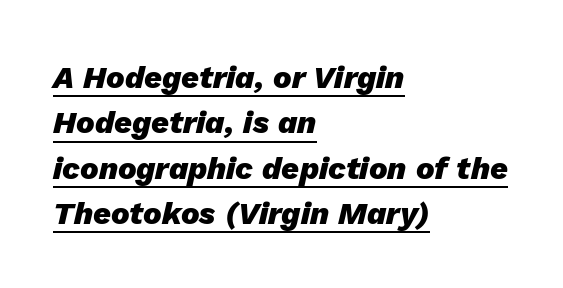
The image shows 31 px heavy type, italic (leaning right); set left-aligned, normal line spacing (1.46x), normal letter spacing, underlined; low stroke contrast and a medium x-height.
